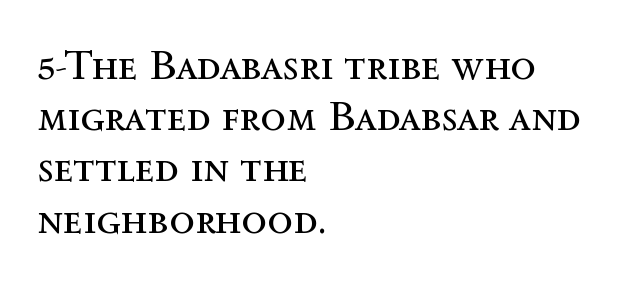
{"italic": "no", "bold": "no", "weight": "regular", "width": "normal", "x_height": "medium", "monospaced": "no", "underline": "no", "align": "left", "line_spacing_ratio": 1.22, "letter_spacing": "normal", "letter_spacing_em": 0.0, "glyph_px": 42}
